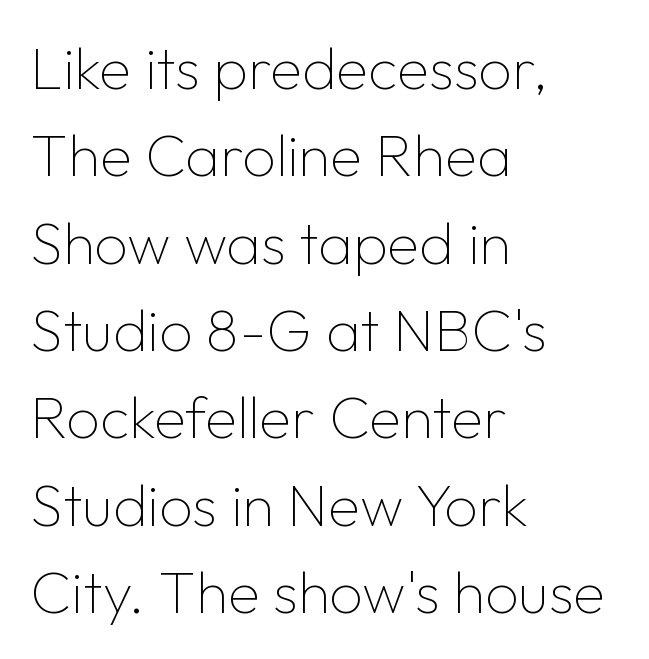
Q: Is the text bold? A: No.
Q: Is the text italic (slanted)? A: No, it is upright.
Q: Is the typeface a serif or a sans-serif typeface? A: Sans-serif.
Q: Is the text underlined? A: No.
Q: How is the paragraph aligned? A: Left-aligned.
Q: Is the spacing between letters normal or unusually wide? A: Normal.
Q: Is the spacing between lines tight, normal or loose? A: Normal.
Q: Width (condensed, normal, or wide)? A: Normal.
Q: Stroke contrast? A: Low.
Q: x-height? A: Medium.
Q: Monospaced? A: No.
